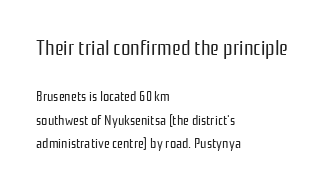
Letters rest on an invisible, unmarked baseline. These lines sit exactly where default settings would place them. The strokes carry an ordinary text weight at most. This is roman type, the default non-slanted kind. Which chunk is bigger? The first one — the top block dwarfs the bottom.
